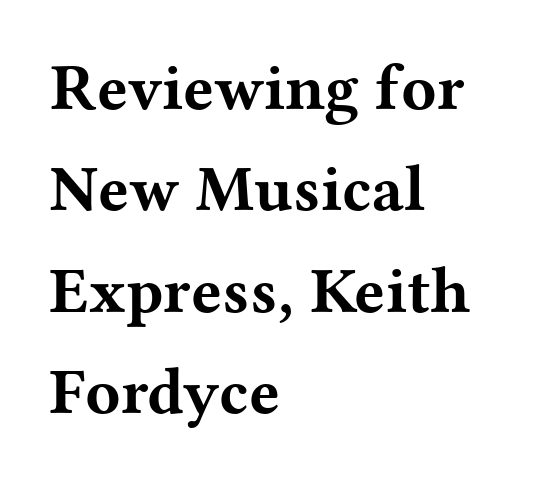
Q: Is the text bold? A: Yes.
Q: Is the text italic (slanted)? A: No, it is upright.
Q: Is the typeface a serif or a sans-serif typeface? A: Serif.
Q: Is the text underlined? A: No.
Q: How is the paragraph aligned? A: Left-aligned.
Q: Is the spacing between letters normal or unusually wide? A: Normal.
Q: Is the spacing between lines tight, normal or loose? A: Normal.
Q: Width (condensed, normal, or wide)? A: Wide.
Q: Stroke contrast? A: Medium.
Q: x-height? A: Medium.
Q: Monospaced? A: No.
